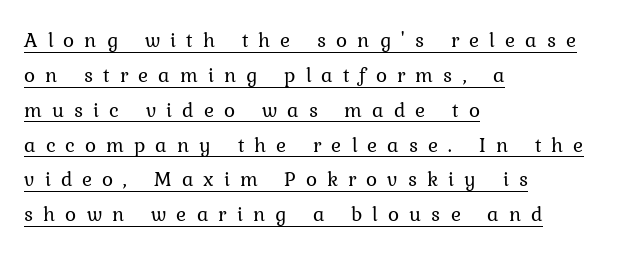
Q: Is the text bold? A: No.
Q: Is the text italic (slanted)? A: No, it is upright.
Q: Is the text underlined? A: Yes.
Q: How is the paragraph aligned? A: Left-aligned.
Q: Is the spacing between letters normal or unusually wide? A: Unusually wide.
Q: Is the spacing between lines tight, normal or loose? A: Normal.
